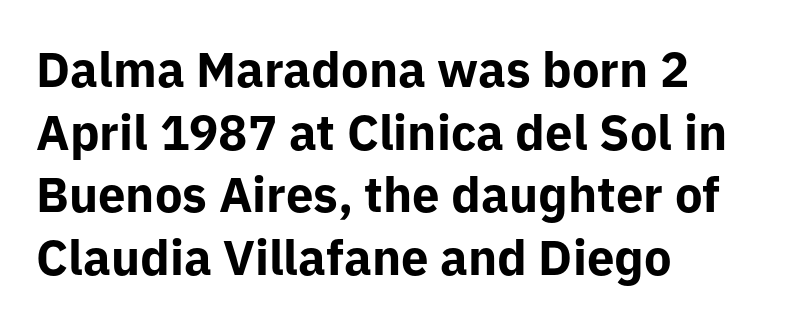
The letters advance in unequal steps, a hallmark of proportional type. The typesetting leans heavy: a genuine bold. Does the copy run flush right? No — it runs flush left. Underline: absent. The glyphs in this specimen are sans serif. Italic: no, the glyphs are upright roman.
